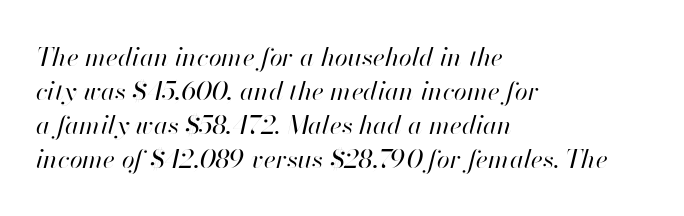
Summary of weight: not heavy and not bold. Which margin do the lines hug? The left one — the right edge is uneven. Check under the words: just untouched page. Whoever set this chose a conventional vertical rhythm.
